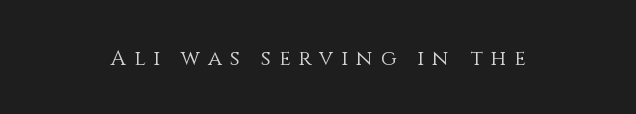
Q: Is the text bold? A: No.
Q: Is the text italic (slanted)? A: No, it is upright.
Q: Is the text underlined? A: No.
Q: Is the spacing between letters normal or unusually wide? A: Unusually wide.
